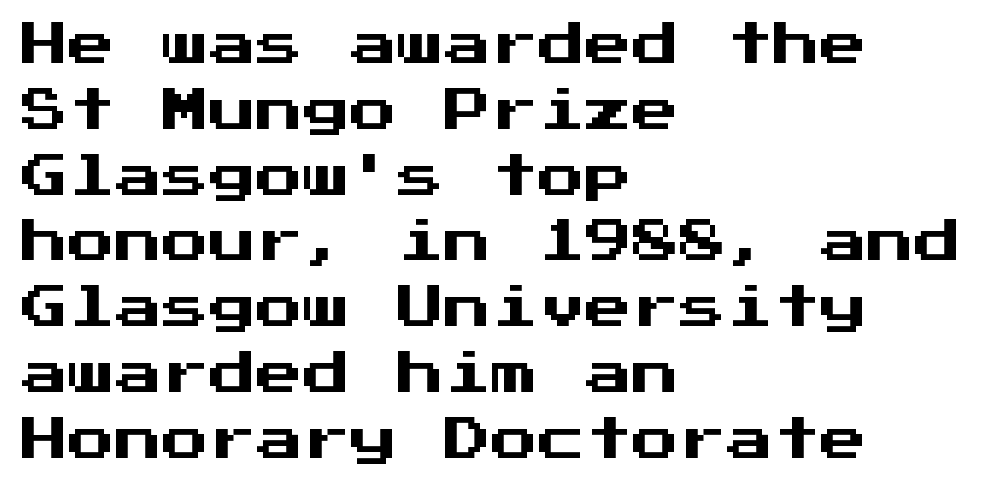
The rows are spaced the way most documents space them. This sample is left-justified, so line endings fall wherever the words run out. A typesetter would call this zero additional tracking. The rendering uses typewriter-style spacing with identical character cells. The lettering holds an erect, upright posture throughout.
